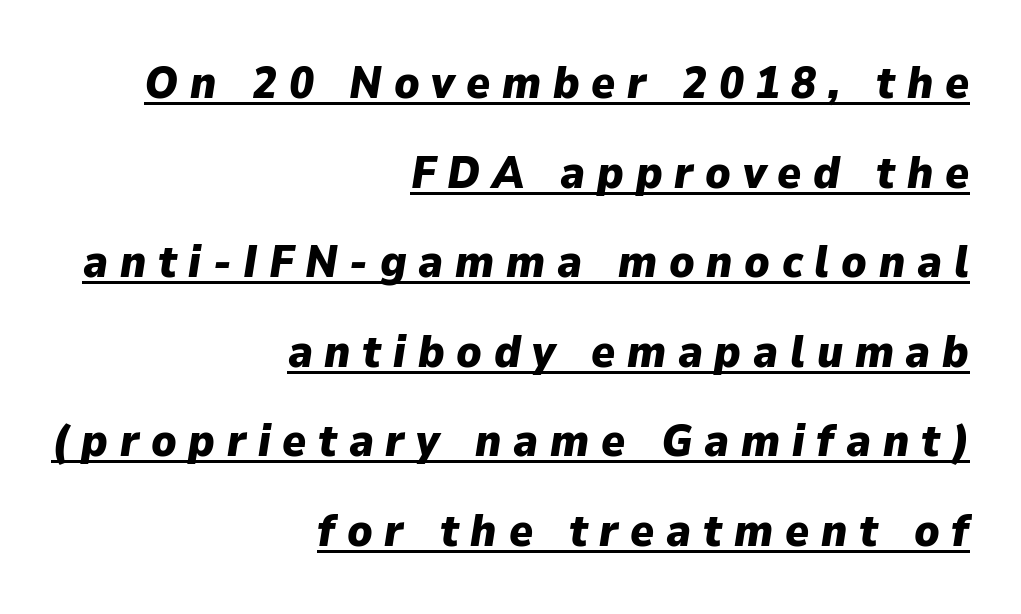
Q: Is the text bold? A: Yes.
Q: Is the text italic (slanted)? A: Yes, it leans right by about 9 degrees.
Q: Is the text underlined? A: Yes.
Q: How is the paragraph aligned? A: Right-aligned.
Q: Is the spacing between letters normal or unusually wide? A: Unusually wide.
Q: Is the spacing between lines tight, normal or loose? A: Loose.
Q: Width (condensed, normal, or wide)? A: Normal.
Q: Stroke contrast? A: Low.
Q: x-height? A: Medium.
Q: Monospaced? A: No.
